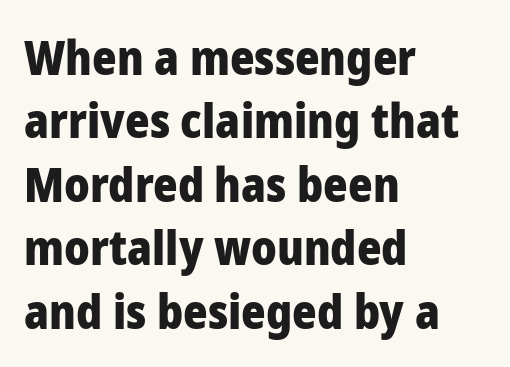
This rendering uses left alignment, leaving the right contour irregular. Leading: standard. Each row of text sits above clean, open space. Look at the stroke-to-counter ratio: heavy, a bold.
